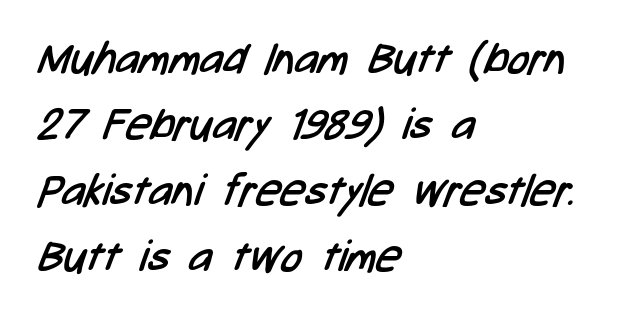
Notice how descenders clear the ascenders below comfortably — that's standard leading. The area under the type is left untouched. Check where the strokes stop: nothing finishes them off — pure sans. Leftover space on each line is placed entirely after the last word. How are the letters spaced? Ordinarily, with no added tracking. Is the stroke heavy? The answer is a plain regular-or-lighter.
